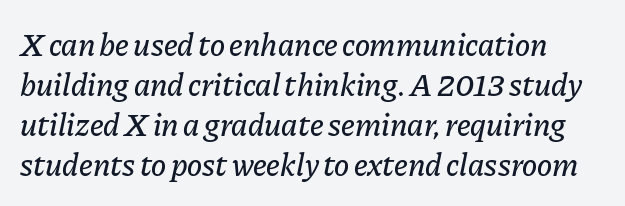
{"italic": "yes", "lean": "right", "slant_degrees": 11, "width": "normal", "stroke_contrast": "low", "x_height": "medium", "monospaced": "no", "underline": "no", "line_spacing": "normal", "line_spacing_ratio": 1.25, "letter_spacing": "normal", "letter_spacing_em": 0.0, "glyph_px": 32}
